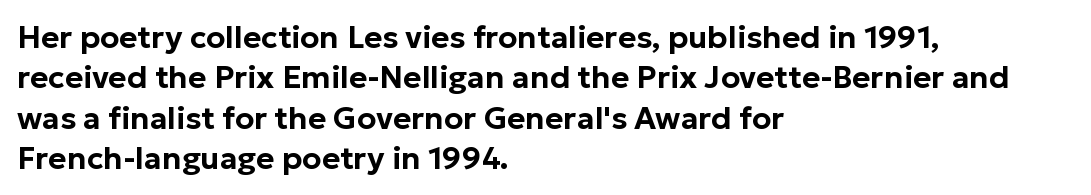
{"serif": "no", "italic": "no", "width": "normal", "stroke_contrast": "low", "x_height": "medium", "monospaced": "no", "underline": "no", "align": "left", "line_spacing": "normal", "line_spacing_ratio": 1.3, "letter_spacing": "normal", "letter_spacing_em": 0.0, "glyph_px": 31}
